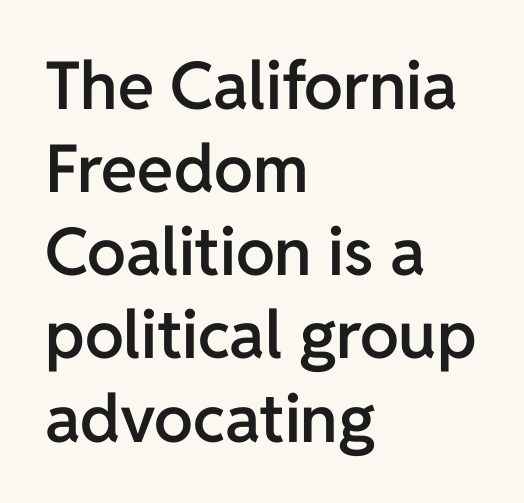
Ordinary non-slanted type is in use. In terms of leading, this rendering sits right in the middle. Observe the ordinary spacing: letters are neighbours, not strangers. Serif or sans? Sans — the stroke terminals are bare. The passage shown is not underscored anywhere.
